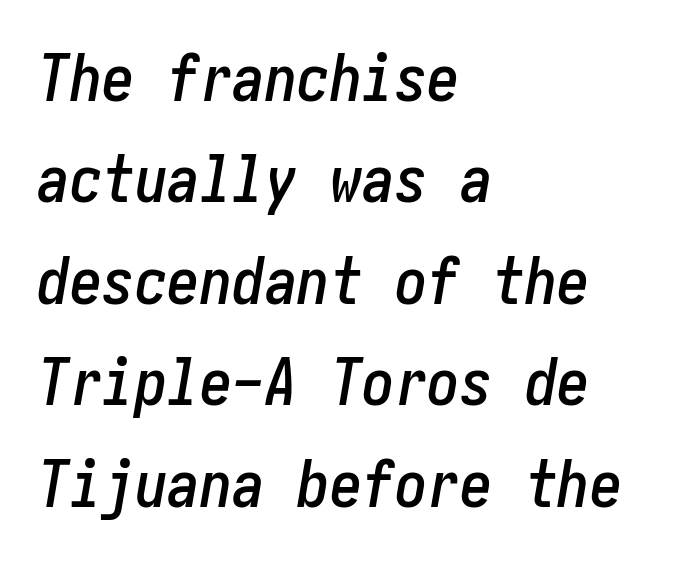
Q: Is the text italic (slanted)? A: Yes, it leans right by about 10 degrees.
Q: Is the text underlined? A: No.
Q: How is the paragraph aligned? A: Left-aligned.
Q: Is the spacing between letters normal or unusually wide? A: Normal.
Q: Is the spacing between lines tight, normal or loose? A: Normal.
Q: Width (condensed, normal, or wide)? A: Condensed.
Q: Stroke contrast? A: Low.
Q: x-height? A: Medium.
